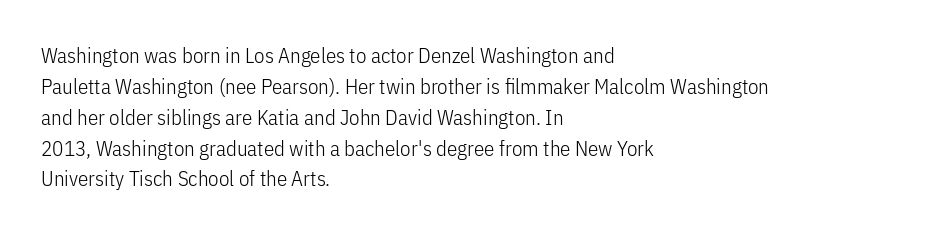
If you drew a line through each stem, it would be perfectly vertical. Leftover space on each line is placed entirely after the last word. The vertical gap from one line to the next is medium. The specimen omits any rule beneath the text block's lines.
